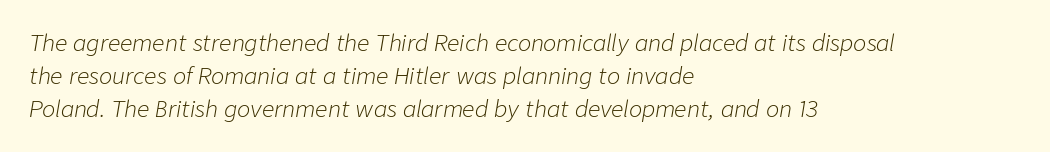
Summary of weight: not heavy and not bold. The line-height multiplier appears to be the usual default. Line beginnings align vertically; line endings do not. Does extra space separate the letters? No, they use regular spacing. Check under the words: just untouched page. A typesetter would mark this as italic.
